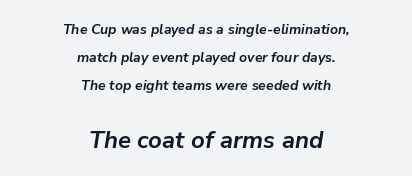
{"italic": "yes", "lean": "right", "slant_degrees": 9, "bold": "yes", "underline": "no", "align": "center", "line_spacing": "loose", "line_spacing_ratio": 2.01, "letter_spacing": "normal", "letter_spacing_em": 0.0, "larger_block": "second", "size_ratio": 1.71, "glyph_px": 24}
